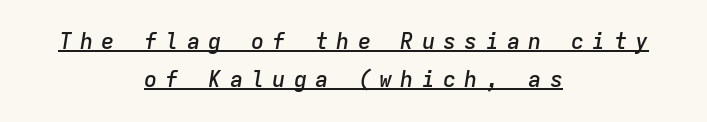
Q: Is the text bold? A: Semi-bold.
Q: Is the text italic (slanted)? A: Yes, it leans right by about 9 degrees.
Q: Is the text underlined? A: Yes.
Q: How is the paragraph aligned? A: Centered.
Q: Is the spacing between letters normal or unusually wide? A: Unusually wide.
